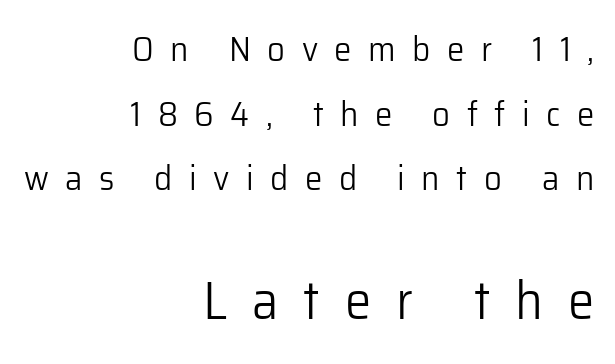
{"serif": "no", "italic": "no", "bold": "no", "weight": "light", "width": "normal", "stroke_contrast": "low", "x_height": "medium", "monospaced": "no", "underline": "no", "align": "right", "line_spacing_ratio": 1.85, "letter_spacing": "wide", "letter_spacing_em": 0.47, "larger_block": "second", "size_ratio": 1.51, "glyph_px": 53}
